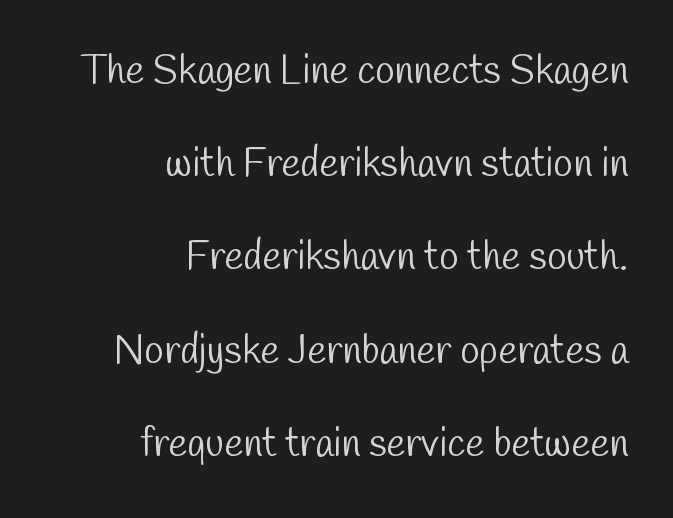
Q: Is the text bold? A: No.
Q: Is the typeface a serif or a sans-serif typeface? A: Sans-serif.
Q: Is the text underlined? A: No.
Q: How is the paragraph aligned? A: Right-aligned.
Q: Is the spacing between letters normal or unusually wide? A: Normal.
Q: Is the spacing between lines tight, normal or loose? A: Loose.
Q: Width (condensed, normal, or wide)? A: Condensed.
Q: Stroke contrast? A: Low.
Q: x-height? A: Medium.
Q: Monospaced? A: No.
